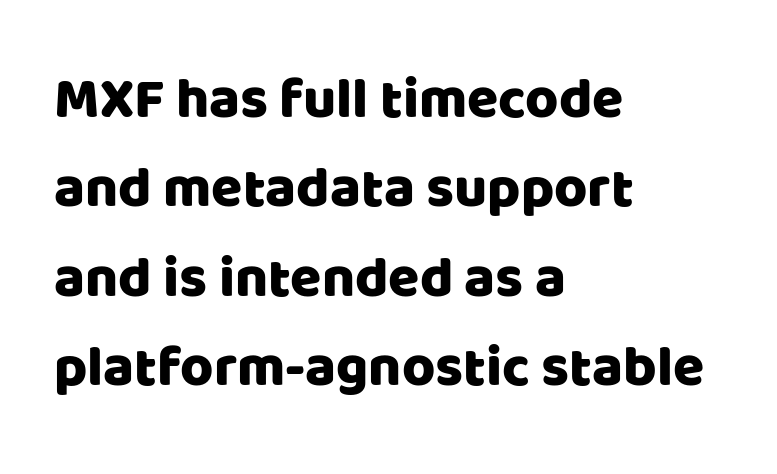
The setting favours the left margin, as ordinary paragraphs usually do. Style check: upright. Do the characters align in a grid? No, the font is proportional. Each letter's strokes conclude bluntly, with no projecting serifs.
